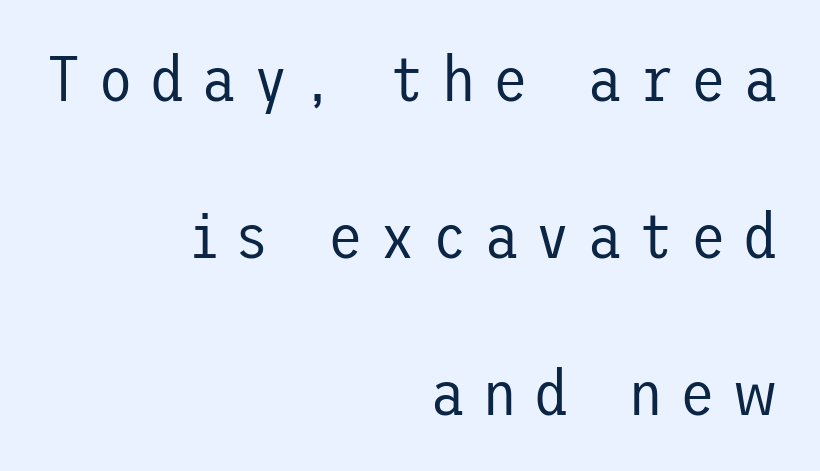
Q: Is the text bold? A: No.
Q: Is the text italic (slanted)? A: No, it is upright.
Q: Is the typeface a serif or a sans-serif typeface? A: Sans-serif.
Q: Is the text underlined? A: No.
Q: How is the paragraph aligned? A: Right-aligned.
Q: Is the spacing between letters normal or unusually wide? A: Unusually wide.
Q: Is the spacing between lines tight, normal or loose? A: Loose.
Q: Width (condensed, normal, or wide)? A: Normal.
Q: Stroke contrast? A: Low.
Q: x-height? A: Medium.
